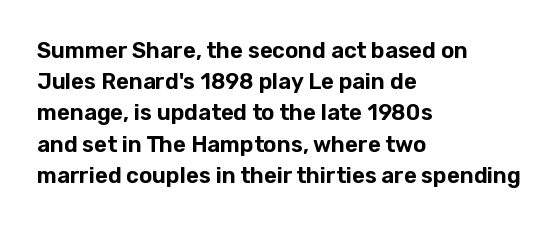
The image shows 22 px text type, upright; set left-aligned, normal line spacing (1.42x), normal letter spacing, not underlined.
